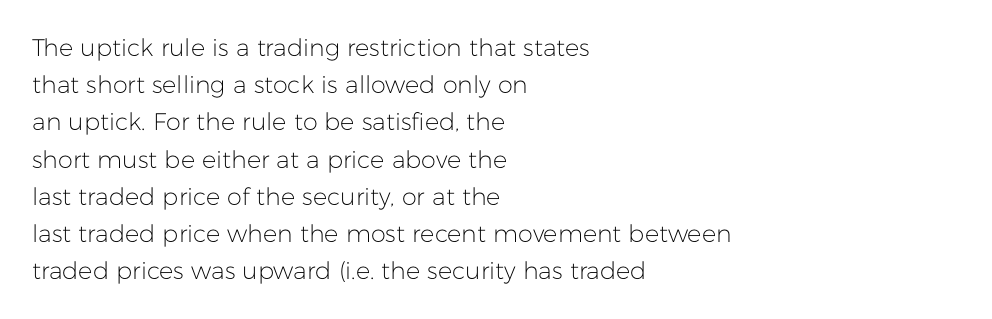
{"italic": "no", "bold": "no", "underline": "no", "align": "left", "line_spacing": "normal", "line_spacing_ratio": 1.55, "letter_spacing": "normal", "letter_spacing_em": 0.0, "glyph_px": 24}
